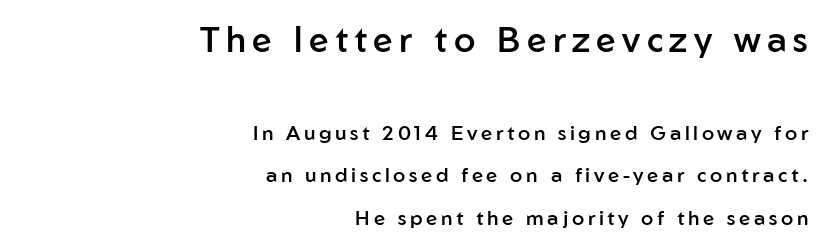
Q: Is the text bold? A: Semi-bold.
Q: Is the text italic (slanted)? A: No, it is upright.
Q: Is the typeface a serif or a sans-serif typeface? A: Sans-serif.
Q: Is the text underlined? A: No.
Q: How is the paragraph aligned? A: Right-aligned.
Q: Is the spacing between lines tight, normal or loose? A: Loose.
Q: Which block of text is set in a larger size, the first (top) or the second (bottom)? A: The first (top) one.
Q: Width (condensed, normal, or wide)? A: Normal.
Q: Stroke contrast? A: Low.
Q: x-height? A: Medium.
Q: Monospaced? A: No.
